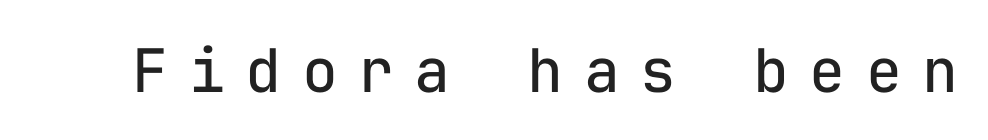
{"serif": "no", "italic": "no", "bold": "no", "weight": "regular", "width": "normal", "stroke_contrast": "low", "x_height": "medium", "monospaced": "yes", "underline": "no", "letter_spacing": "wide", "letter_spacing_em": 0.34, "glyph_px": 60}
